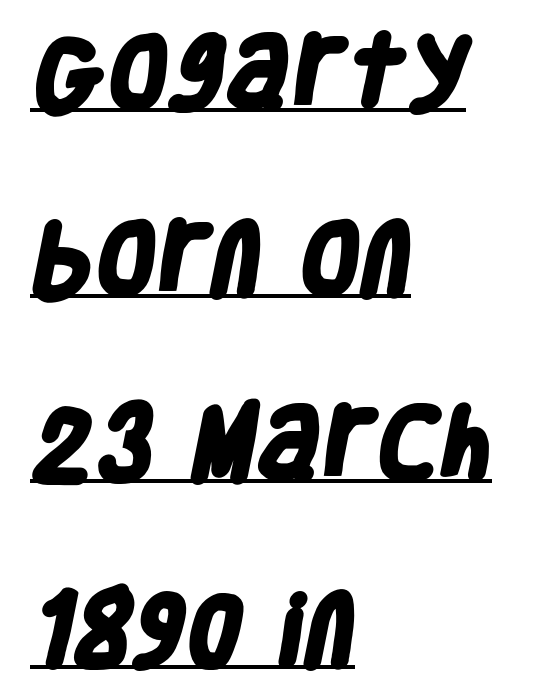
Q: Is the text bold? A: Yes.
Q: Is the typeface a serif or a sans-serif typeface? A: Sans-serif.
Q: Is the text underlined? A: Yes.
Q: How is the paragraph aligned? A: Left-aligned.
Q: Is the spacing between letters normal or unusually wide? A: Normal.
Q: Is the spacing between lines tight, normal or loose? A: Loose.
Q: Width (condensed, normal, or wide)? A: Condensed.
Q: Stroke contrast? A: Low.
Q: x-height? A: Large.
Q: Monospaced? A: No.
